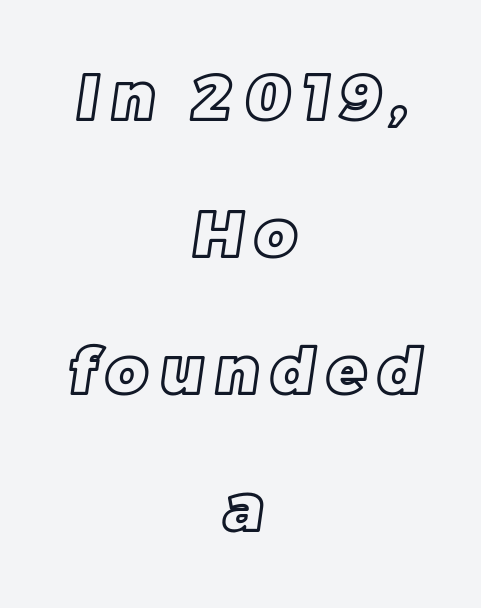
The image shows 64 px text type; set centered, loose line spacing (2.14x), not underlined; a large x-height.
